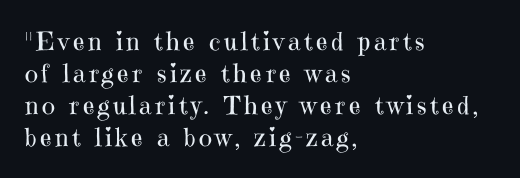
The image shows 25 px text type, upright; set left-aligned, normal line spacing (1.28x), not underlined.
